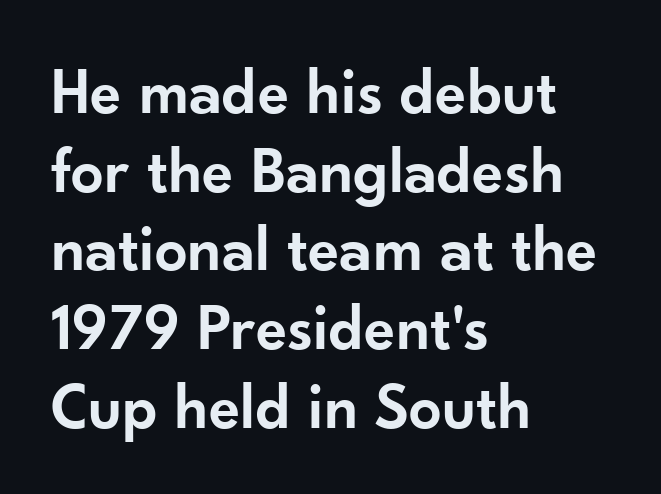
The image shows 65 px semibold sans-serif type, upright; set left-aligned, line spacing 1.21x, normal letter spacing, not underlined; low stroke contrast and a small x-height.
